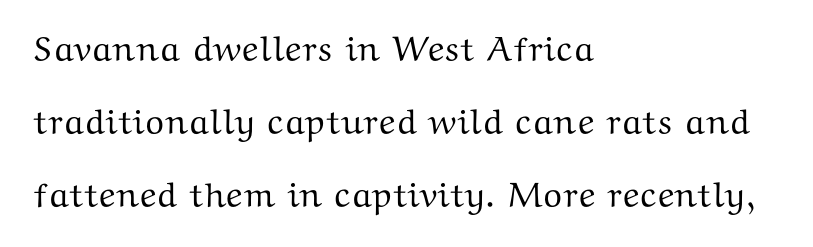
The typography opts for an upright posture over an oblique one. The glyphs are unaccompanied by any horizontal stroke below them. How would I describe the line gaps? Wide and relaxed. The letters sit at their default tracking, neither squeezed nor spread. The letters advance in unequal steps, a hallmark of proportional type. A student would call this left alignment; a typographer would say flush left, rag right.
